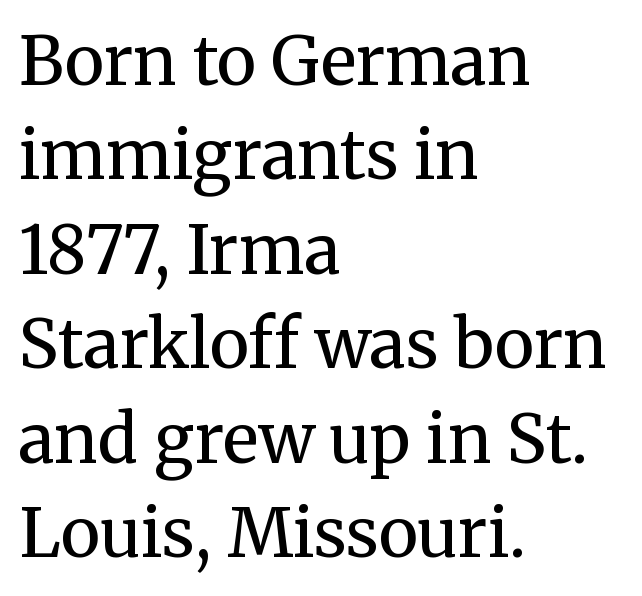
{"serif": "yes", "italic": "no", "bold": "no", "weight": "regular", "width": "normal", "stroke_contrast": "medium", "x_height": "medium", "monospaced": "no", "underline": "no", "align": "left", "line_spacing": "normal", "line_spacing_ratio": 1.41, "letter_spacing": "normal", "letter_spacing_em": 0.0, "glyph_px": 67}
